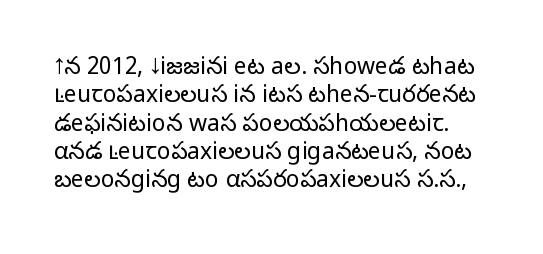
Q: Is the text bold? A: No.
Q: Is the text italic (slanted)? A: No, it is upright.
Q: Is the text underlined? A: No.
Q: Is the spacing between letters normal or unusually wide? A: Normal.
